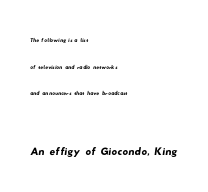
The image shows 28 px wide sans-serif type; set left-aligned, loose line spacing (1.9x), normal letter spacing, not underlined; the second (bottom) block is 2.0x larger; low stroke contrast and a small x-height.
